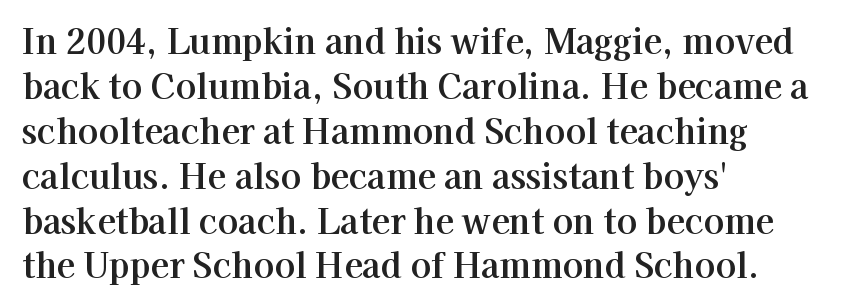
Q: Is the text italic (slanted)? A: No, it is upright.
Q: Is the typeface a serif or a sans-serif typeface? A: Serif.
Q: Is the text underlined? A: No.
Q: How is the paragraph aligned? A: Left-aligned.
Q: Is the spacing between letters normal or unusually wide? A: Normal.
Q: Is the spacing between lines tight, normal or loose? A: Normal.
Q: Width (condensed, normal, or wide)? A: Normal.
Q: Stroke contrast? A: High.
Q: x-height? A: Medium.
Q: Monospaced? A: No.
